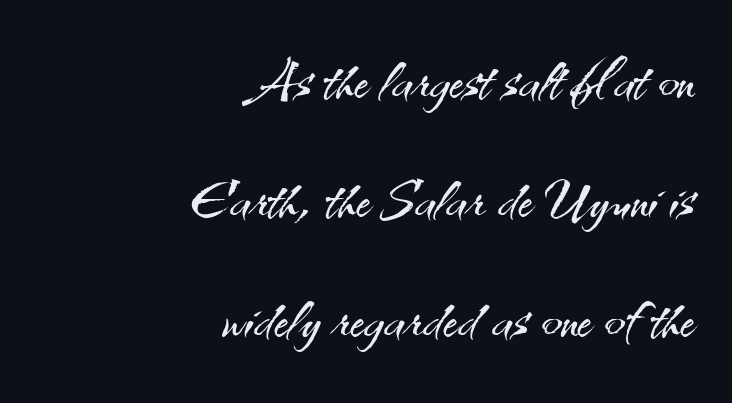
Students, observe: this is what conventionally led text looks like. Look at the bottom of the vertical strokes: they stop flat, with no serifs. Between one letter and the next there's only the usual sliver of space. The lines in this sample share a right terminus and differ only in where they begin.
